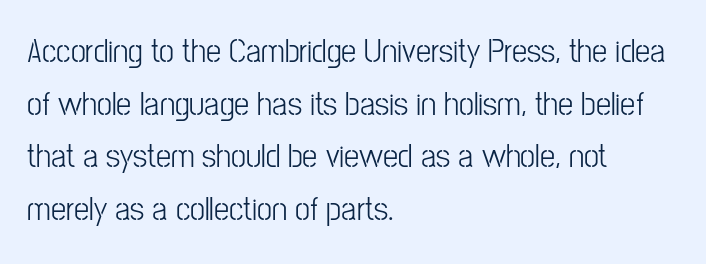
The passage shown has conventional tracking throughout. Each line starts at the same left margin while the right side varies. The font sits on the lighter half of the weight spectrum, regular included. Serifs: no, the terminals of the letterforms are clean. Vertical spacing — default.
